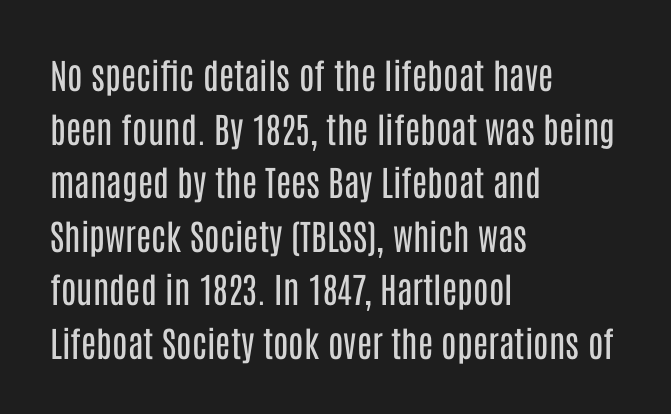
{"serif": "no", "italic": "no", "bold": "no", "weight": "regular", "width": "condensed", "stroke_contrast": "low", "x_height": "large", "monospaced": "no", "underline": "no", "align": "left", "line_spacing": "normal", "line_spacing_ratio": 1.53, "letter_spacing": "normal", "letter_spacing_em": 0.0, "glyph_px": 35}
